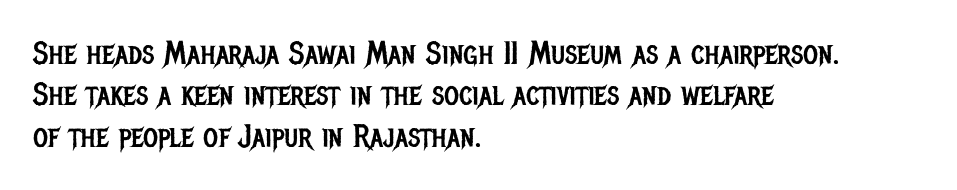
Q: Is the text bold? A: No.
Q: Is the text italic (slanted)? A: No, it is upright.
Q: Is the typeface a serif or a sans-serif typeface? A: Sans-serif.
Q: Is the text underlined? A: No.
Q: How is the paragraph aligned? A: Left-aligned.
Q: Is the spacing between letters normal or unusually wide? A: Normal.
Q: Is the spacing between lines tight, normal or loose? A: Normal.
Q: Width (condensed, normal, or wide)? A: Condensed.
Q: Stroke contrast? A: Low.
Q: x-height? A: Large.
Q: Monospaced? A: No.
